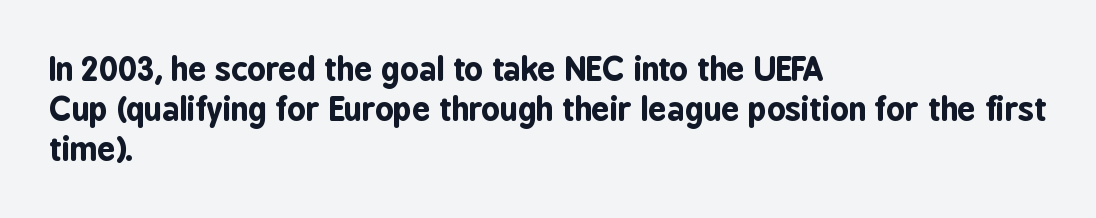
Q: Is the text bold? A: Yes.
Q: Is the text italic (slanted)? A: No, it is upright.
Q: Is the typeface a serif or a sans-serif typeface? A: Sans-serif.
Q: Is the text underlined? A: No.
Q: How is the paragraph aligned? A: Left-aligned.
Q: Is the spacing between letters normal or unusually wide? A: Normal.
Q: Is the spacing between lines tight, normal or loose? A: Normal.
Q: Width (condensed, normal, or wide)? A: Condensed.
Q: Stroke contrast? A: Low.
Q: x-height? A: Medium.
Q: Monospaced? A: No.
